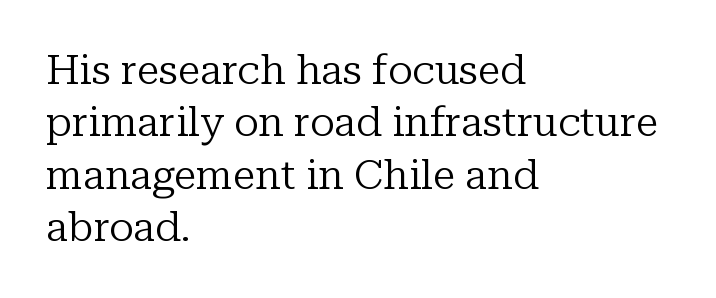
The image shows 41 px regular-weight serif type, upright; set left-aligned, normal line spacing (1.28x), normal letter spacing, not underlined; low stroke contrast and a medium x-height.
